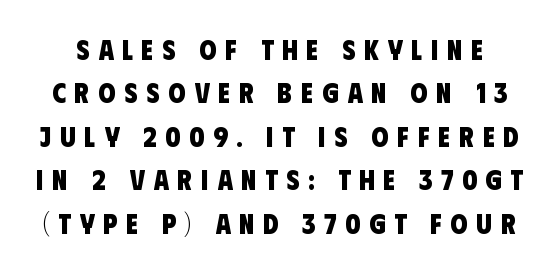
Font category for this specimen: sans-serif. Bare-footed words on every line. The face used here is proportionally spaced, like ordinary book or web type. Typesetter's note: full bold, strokes at maximum text heaviness.
